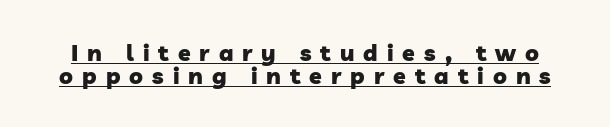
The image shows 23 px bold type; set tight line spacing (1.0x), unusually wide letter spacing (+0.39 em), underlined.
